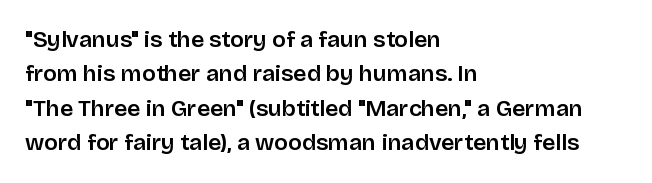
The image shows 23 px text type, upright; set left-aligned, normal line spacing (1.5x), normal letter spacing, not underlined.
